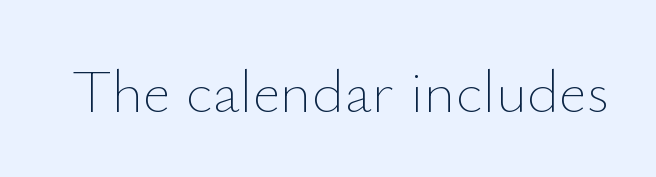
The typeface has the unassuming heft of standard copy or less. Plain, unruled lines of type. These lines are rendered in a variable-pitch font. You can tell it's not italic because the verticals are truly vertical.
